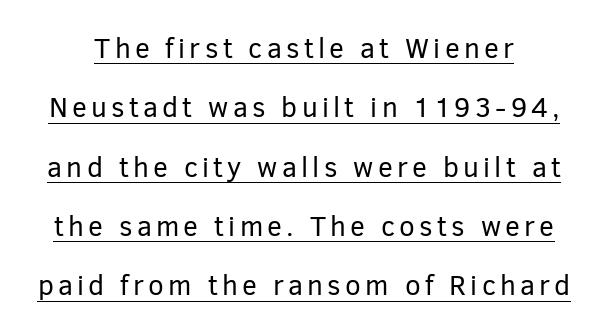
{"serif": "no", "italic": "no", "bold": "no", "weight": "regular", "width": "normal", "stroke_contrast": "low", "x_height": "medium", "monospaced": "no", "underline": "yes", "line_spacing": "loose", "line_spacing_ratio": 2.12, "glyph_px": 28}
